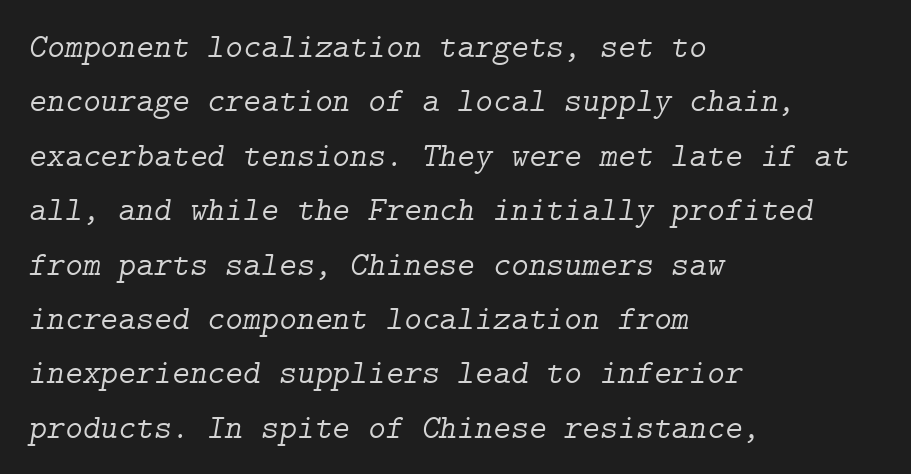
The image shows 34 px light serif type, italic (leaning right); set left-aligned, normal line spacing (1.6x), normal letter spacing, not underlined; low stroke contrast and a medium x-height.
